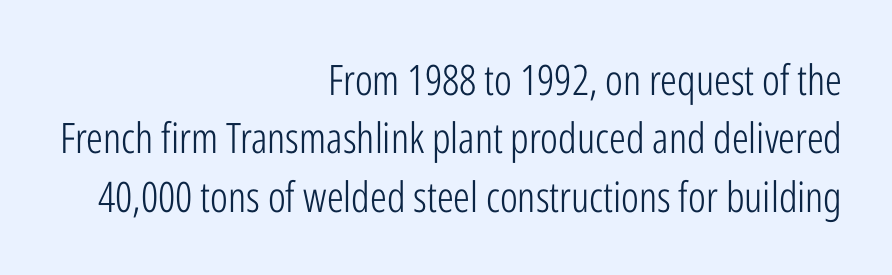
Q: Is the text bold? A: No.
Q: Is the text italic (slanted)? A: No, it is upright.
Q: Is the typeface a serif or a sans-serif typeface? A: Sans-serif.
Q: Is the text underlined? A: No.
Q: How is the paragraph aligned? A: Right-aligned.
Q: Is the spacing between letters normal or unusually wide? A: Normal.
Q: Is the spacing between lines tight, normal or loose? A: Normal.
Q: Width (condensed, normal, or wide)? A: Condensed.
Q: Stroke contrast? A: Low.
Q: x-height? A: Medium.
Q: Monospaced? A: No.
